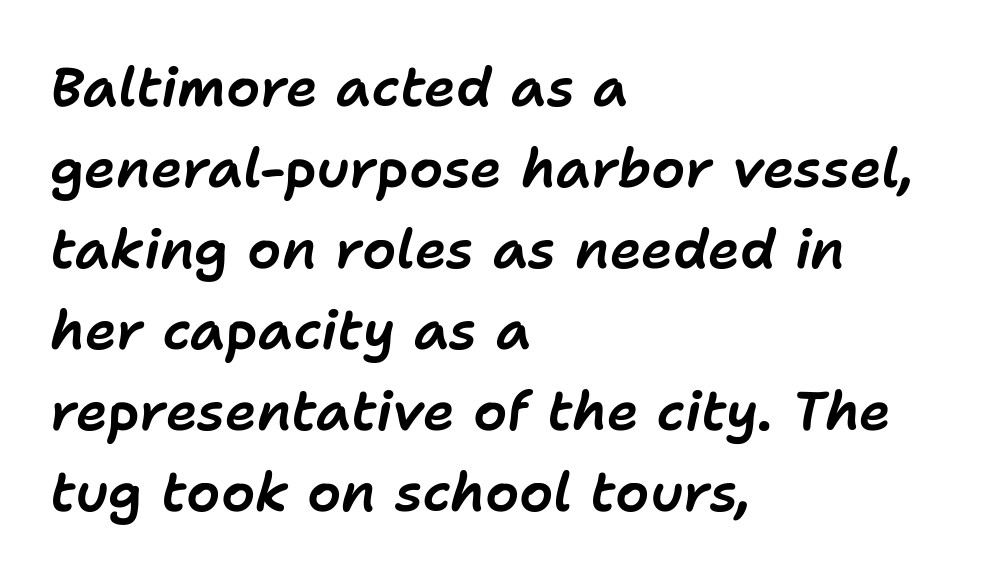
Q: Is the text italic (slanted)? A: Yes, it leans right by about 11 degrees.
Q: Is the text underlined? A: No.
Q: How is the paragraph aligned? A: Left-aligned.
Q: Is the spacing between letters normal or unusually wide? A: Normal.
Q: Is the spacing between lines tight, normal or loose? A: Normal.
Q: Width (condensed, normal, or wide)? A: Normal.
Q: Stroke contrast? A: Low.
Q: x-height? A: Medium.
Q: Monospaced? A: No.
